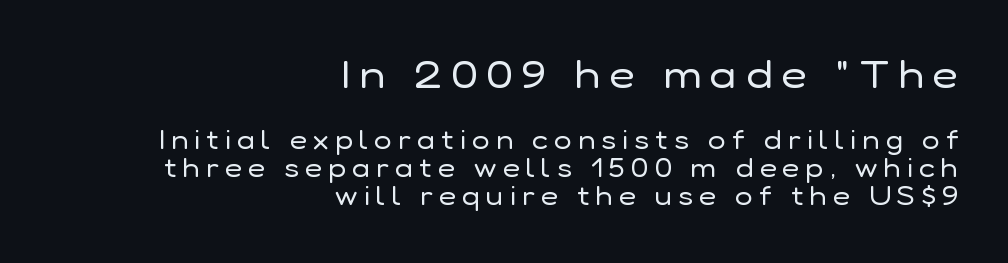
Q: Is the text bold? A: No.
Q: Is the text italic (slanted)? A: No, it is upright.
Q: Is the typeface a serif or a sans-serif typeface? A: Sans-serif.
Q: Is the text underlined? A: No.
Q: How is the paragraph aligned? A: Right-aligned.
Q: Is the spacing between letters normal or unusually wide? A: Unusually wide.
Q: Is the spacing between lines tight, normal or loose? A: Tight.
Q: Which block of text is set in a larger size, the first (top) or the second (bottom)? A: The first (top) one.
Q: Width (condensed, normal, or wide)? A: Normal.
Q: Stroke contrast? A: Low.
Q: x-height? A: Medium.
Q: Monospaced? A: No.
